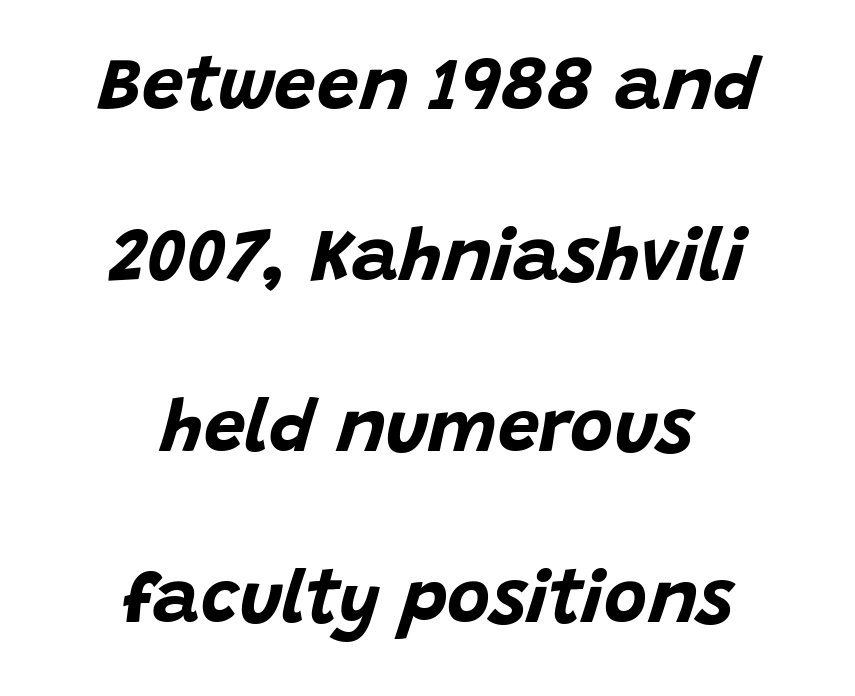
The strip under each line holds only bare page. Default kerning and tracking; the words read as compact shapes. The passage shown is typed in a proportional face where columns would drift. Notice how thick the strokes are: this is what a full bold looks like. These lines stand farther apart than default settings would place them. These lines are centered, leaving both edges ragged.
